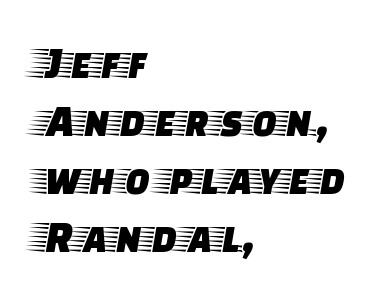
Descenders are the only things crossing below the line. A typesetter would call this leading conventional body-copy spacing. Think of a printed novel: that variable character pitch is what you see here.
